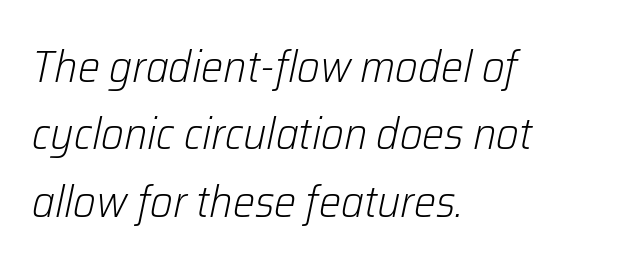
Q: Is the text bold? A: No.
Q: Is the text italic (slanted)? A: Yes, it leans right by about 12 degrees.
Q: Is the text underlined? A: No.
Q: How is the paragraph aligned? A: Left-aligned.
Q: Is the spacing between letters normal or unusually wide? A: Normal.
Q: Is the spacing between lines tight, normal or loose? A: Normal.
Q: Width (condensed, normal, or wide)? A: Normal.
Q: Stroke contrast? A: Low.
Q: x-height? A: Medium.
Q: Monospaced? A: No.
